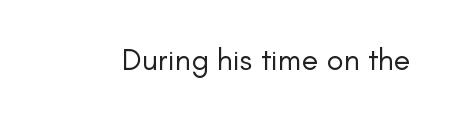
{"serif": "no", "italic": "no", "bold": "no", "weight": "regular", "width": "normal", "stroke_contrast": "low", "x_height": "small", "monospaced": "no", "underline": "no", "letter_spacing": "normal", "letter_spacing_em": 0.0, "glyph_px": 31}
